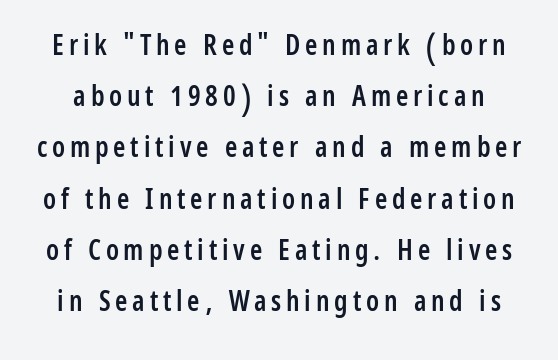
{"serif": "no", "italic": "no", "bold": "semi", "weight": "semibold", "width": "condensed", "stroke_contrast": "low", "x_height": "medium", "monospaced": "no", "underline": "no", "line_spacing_ratio": 1.83, "glyph_px": 28}
